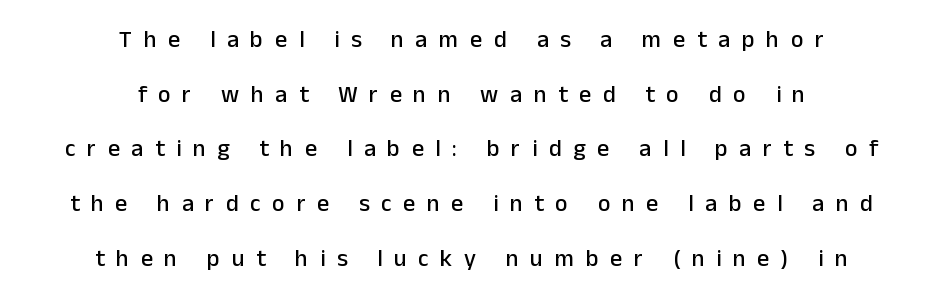
The image shows 24 px text type, upright; set centered, loose line spacing (2.28x), unusually wide letter spacing (+0.48 em), not underlined.
